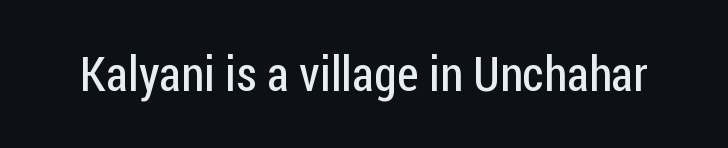
The image shows 49 px regular-weight, condensed sans-serif type, upright; set normal letter spacing, not underlined; low stroke contrast and a medium x-height.
